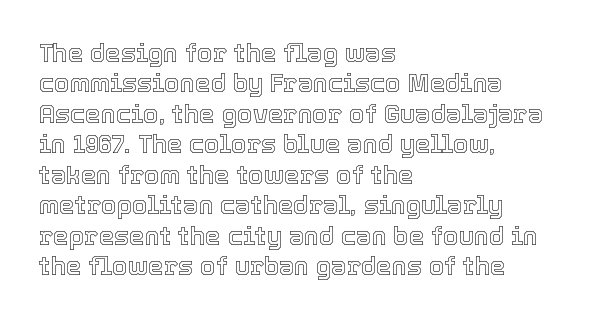
The typography opts for an upright posture over an oblique one. The letterforms sit shoulder to shoulder at normal distance. Compared with a centered layout, this one pins lines to the left instead. Descenders are the only things crossing below the line.
